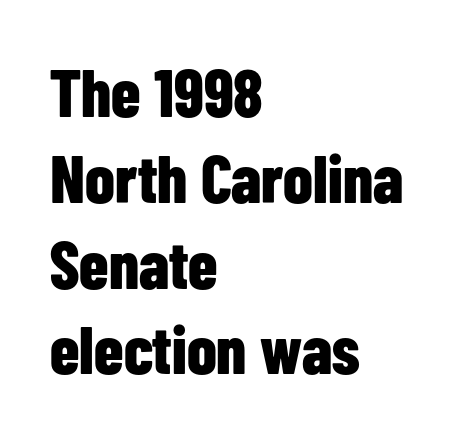
{"serif": "no", "italic": "no", "bold": "yes", "weight": "bold", "width": "condensed", "stroke_contrast": "low", "x_height": "medium", "monospaced": "no", "underline": "no", "align": "left", "line_spacing": "normal", "line_spacing_ratio": 1.28, "letter_spacing": "normal", "letter_spacing_em": 0.0, "glyph_px": 67}
